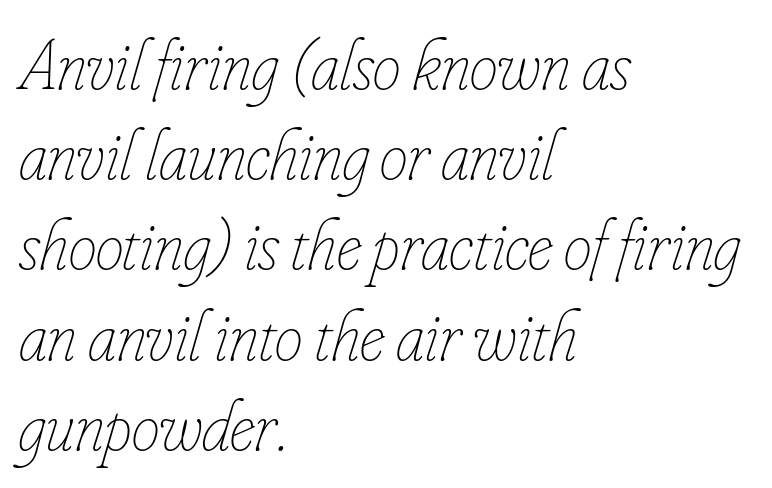
Think of a printed novel: that variable character pitch is what you see here. Nothing heavy about these letters — not bold at all. The passage shown is not underscored anywhere. Quick note: interline space is typical. Is the block centered? No — it sits flush against the left margin.
